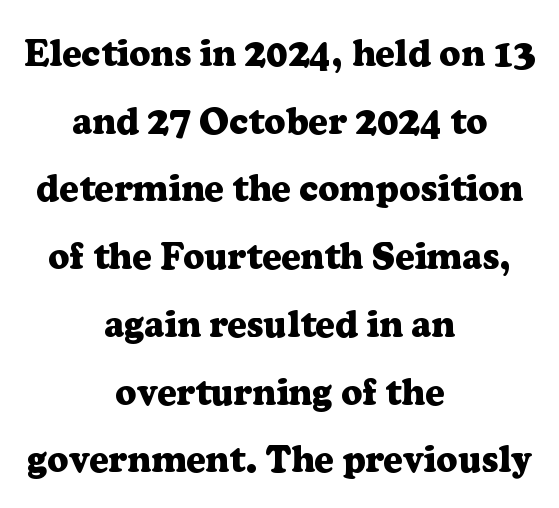
{"serif": "yes", "italic": "no", "bold": "yes", "weight": "heavy", "width": "normal", "stroke_contrast": "low", "x_height": "medium", "monospaced": "no", "underline": "no", "align": "center", "line_spacing_ratio": 1.83, "letter_spacing": "normal", "letter_spacing_em": 0.0, "glyph_px": 37}
